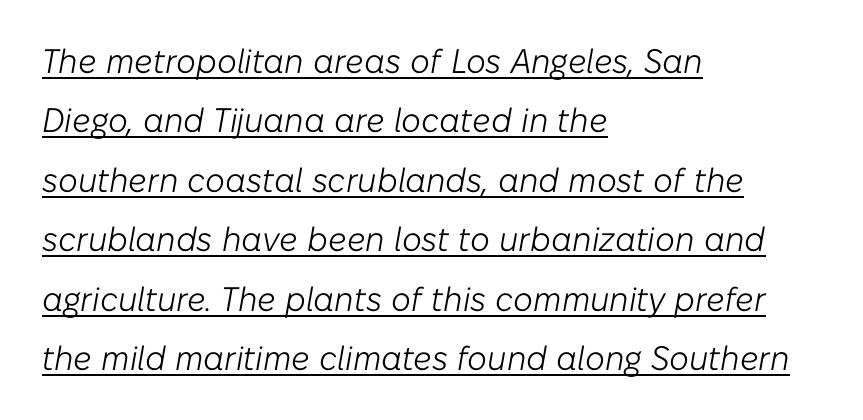
Each letter keeps its own natural width here, so spacing adapts to shape. Slanted lettering throughout. The horizontal fit of the characters is conventional and even. The sample's only ornament is a line tracing under the words. Ink coverage per letter is moderate at most.
